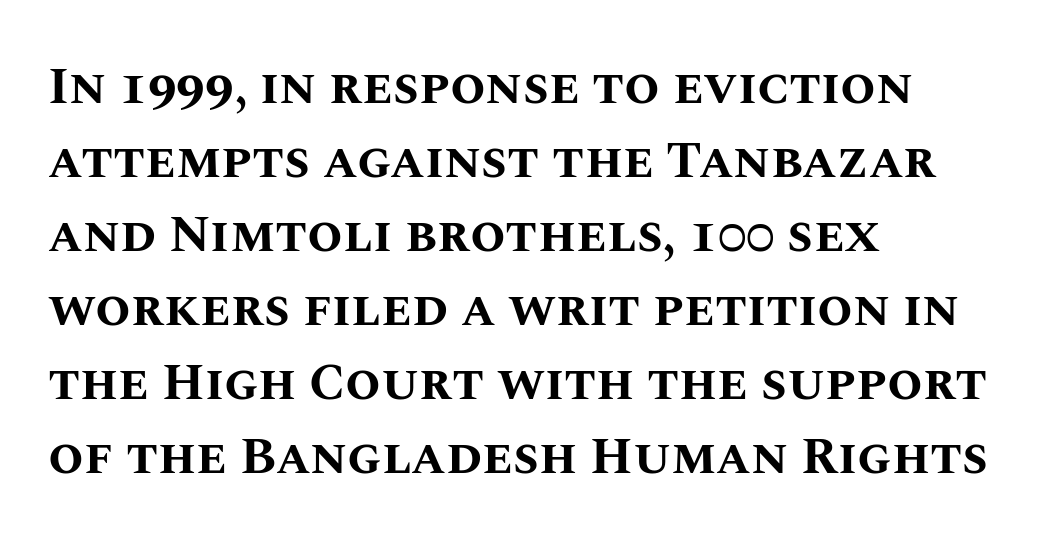
The image shows 51 px bold type, upright; set left-aligned, normal line spacing (1.45x), normal letter spacing, not underlined; medium stroke contrast and a large x-height.
